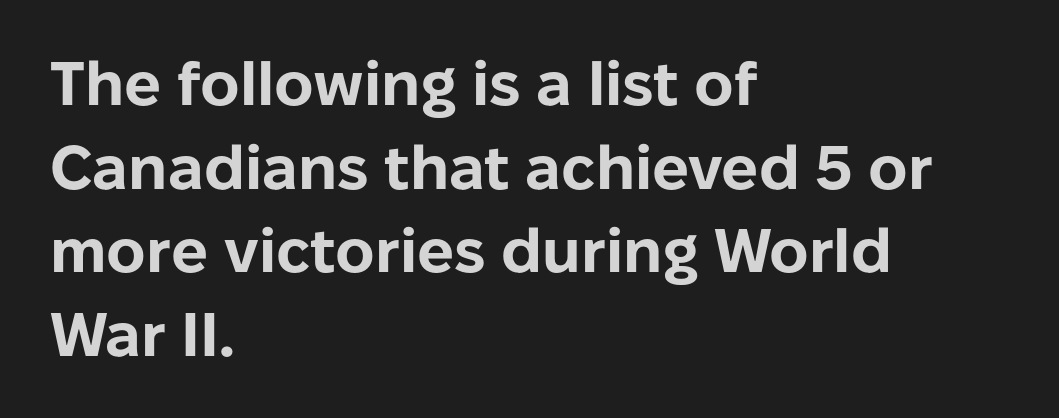
Is this a fixed-width face? No — the glyphs have proportional, varying widths. Underlining? Definitely not there. Note: no serifs on the glyphs. Posture: vertical. Interline gaps are of average width in this sample. Is the block centered? No — it sits flush against the left margin.
